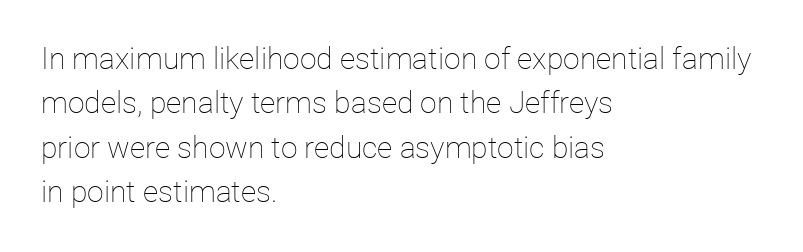
{"italic": "no", "bold": "no", "weight": "thin", "width": "normal", "stroke_contrast": "low", "x_height": "medium", "monospaced": "no", "underline": "no", "align": "left", "line_spacing": "normal", "line_spacing_ratio": 1.48, "letter_spacing": "normal", "letter_spacing_em": 0.0, "glyph_px": 30}
